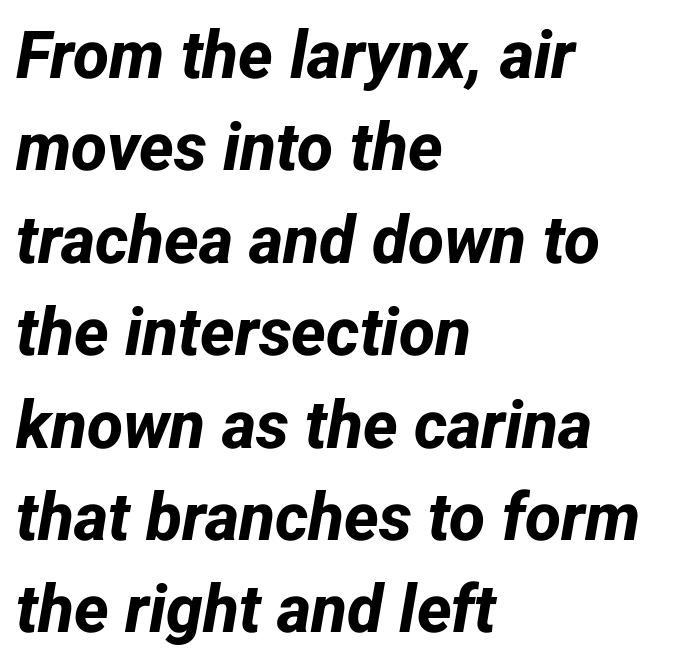
Q: Is the text bold? A: Yes.
Q: Is the typeface a serif or a sans-serif typeface? A: Sans-serif.
Q: Is the text underlined? A: No.
Q: How is the paragraph aligned? A: Left-aligned.
Q: Is the spacing between letters normal or unusually wide? A: Normal.
Q: Is the spacing between lines tight, normal or loose? A: Normal.
Q: Width (condensed, normal, or wide)? A: Normal.
Q: Stroke contrast? A: Low.
Q: x-height? A: Medium.
Q: Monospaced? A: No.
